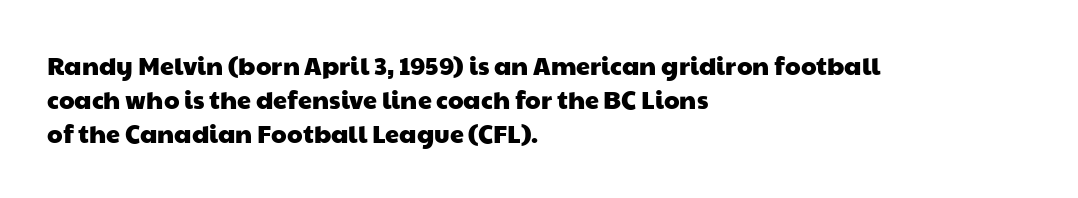
The image shows 25 px text type; set left-aligned, normal line spacing (1.36x), normal letter spacing, not underlined.
